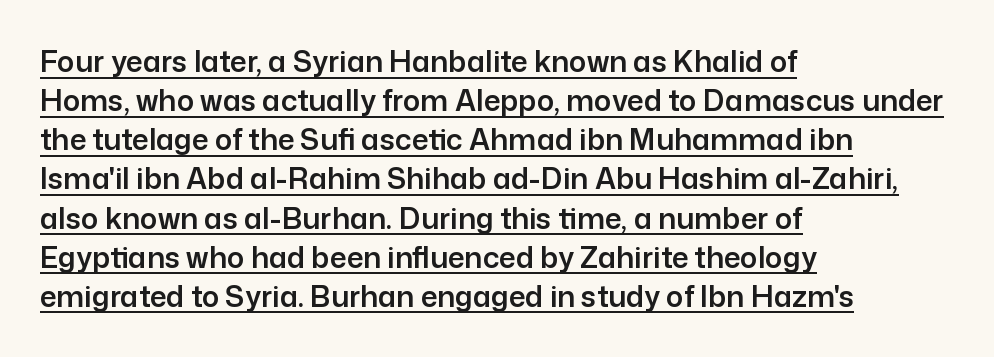
If you drew a line through each stem, it would be perfectly vertical. This sample has the flowing, uneven cadence of proportional lettering. The text was rendered using a sans face with plain stroke endings. Short and long lines alike share a common starting point at left. Interline gaps are of average width in this sample.
